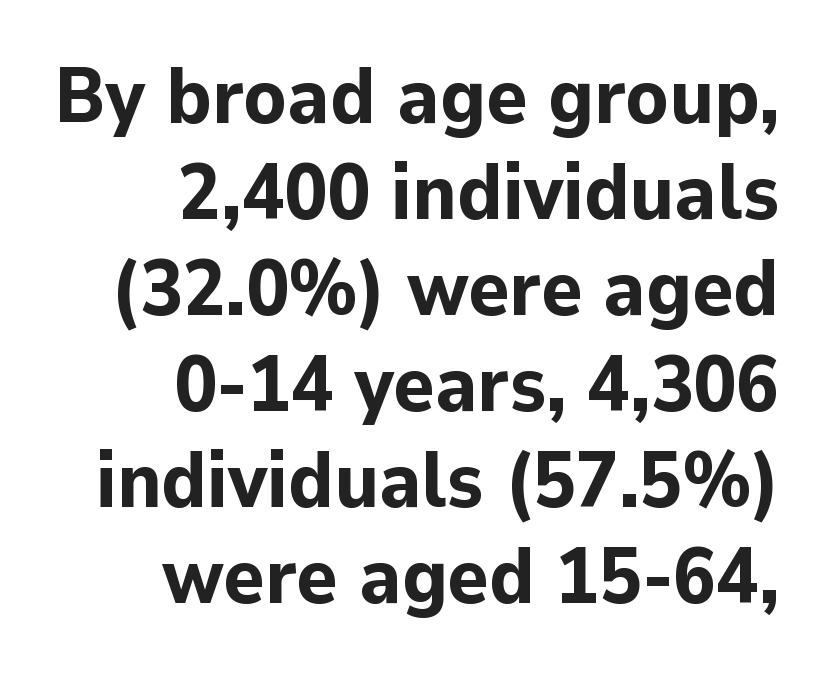
Q: Is the text bold? A: Yes.
Q: Is the text italic (slanted)? A: No, it is upright.
Q: Is the typeface a serif or a sans-serif typeface? A: Sans-serif.
Q: Is the text underlined? A: No.
Q: How is the paragraph aligned? A: Right-aligned.
Q: Is the spacing between letters normal or unusually wide? A: Normal.
Q: Width (condensed, normal, or wide)? A: Normal.
Q: Stroke contrast? A: Low.
Q: x-height? A: Medium.
Q: Monospaced? A: No.
